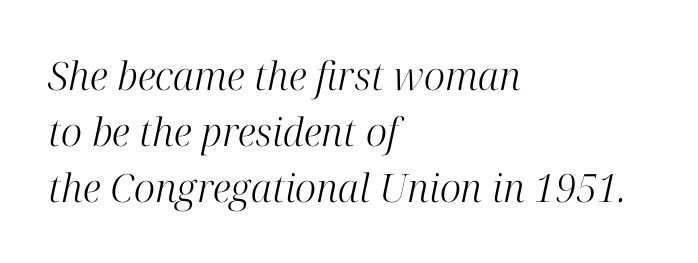
The image shows 39 px light serif type, italic (leaning right); set left-aligned, normal line spacing (1.44x), normal letter spacing, not underlined; high stroke contrast and a medium x-height.
